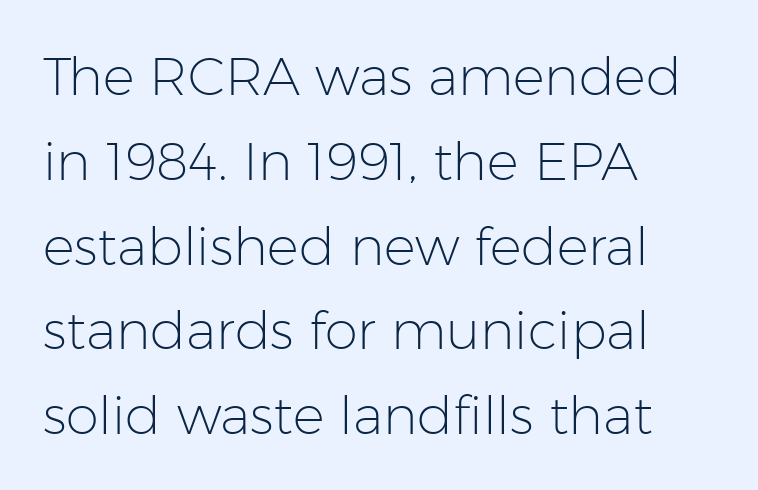
Q: Is the text bold? A: No.
Q: Is the text italic (slanted)? A: No, it is upright.
Q: Is the typeface a serif or a sans-serif typeface? A: Sans-serif.
Q: Is the text underlined? A: No.
Q: How is the paragraph aligned? A: Left-aligned.
Q: Is the spacing between letters normal or unusually wide? A: Normal.
Q: Is the spacing between lines tight, normal or loose? A: Normal.
Q: Width (condensed, normal, or wide)? A: Normal.
Q: Stroke contrast? A: Low.
Q: x-height? A: Medium.
Q: Monospaced? A: No.
